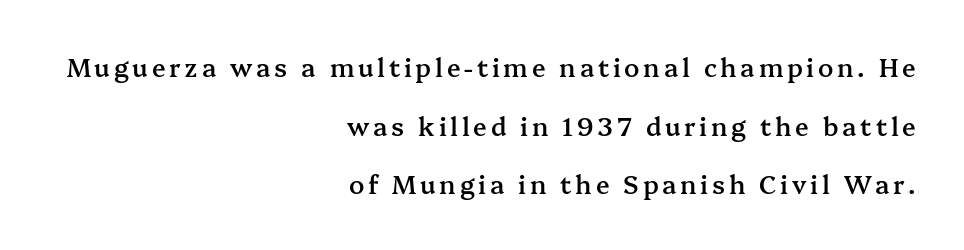
{"italic": "no", "bold": "semi", "underline": "no", "align": "right", "line_spacing": "loose", "line_spacing_ratio": 2.35, "glyph_px": 25}
